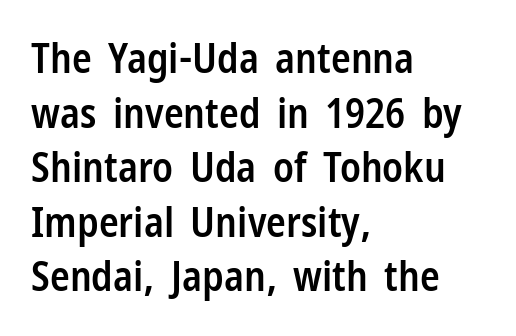
The face used here is rendered with its standard letterfit. The string is rendered with underlining switched off. The lines sit at an ordinary, default distance from one another. Note the varied advance widths — an 'i' is clearly narrower than an 'm'. Italic? Not at all — the glyphs are vertical. The designer went with a sans here, leaving each stem footless.
